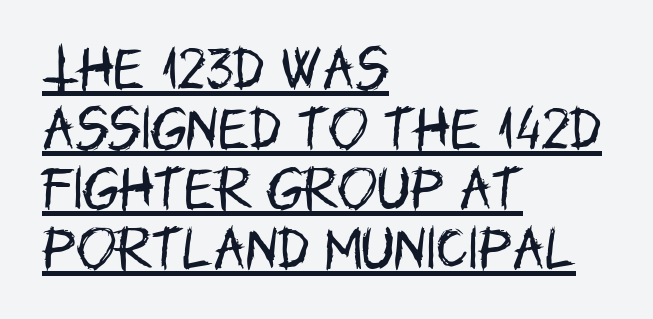
Q: Is the text bold? A: No.
Q: Is the text italic (slanted)? A: No, it is upright.
Q: Is the typeface a serif or a sans-serif typeface? A: Sans-serif.
Q: Is the text underlined? A: Yes.
Q: How is the paragraph aligned? A: Left-aligned.
Q: Is the spacing between letters normal or unusually wide? A: Normal.
Q: Is the spacing between lines tight, normal or loose? A: Normal.
Q: Width (condensed, normal, or wide)? A: Condensed.
Q: Stroke contrast? A: Low.
Q: x-height? A: Large.
Q: Monospaced? A: No.
